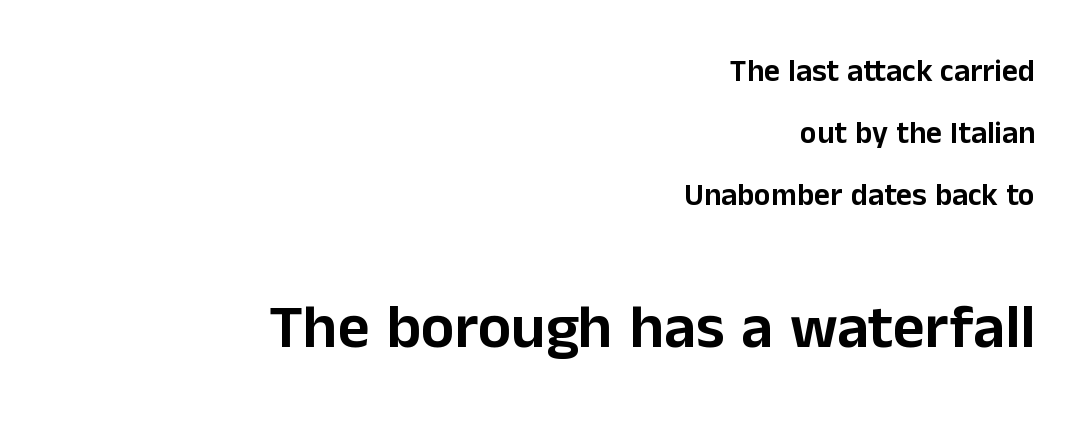
Designer's note — italics off, roman on. Here the glyphs are tracked normally, forming tight word shapes. The text block is weighted toward the right margin, trailing off unevenly leftward. Block two is the big one; block one sits smaller above it.
